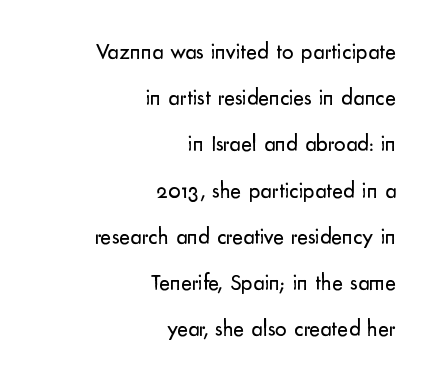
Students, note that the glyphs here touch the page at normal intervals. This reads as an unemphasized weight, regular at the heaviest. Line endings align vertically; line beginnings do not. Is there much room between lines? Yes — plenty of vertical air separates them. Clear beneath every line of the passage.
